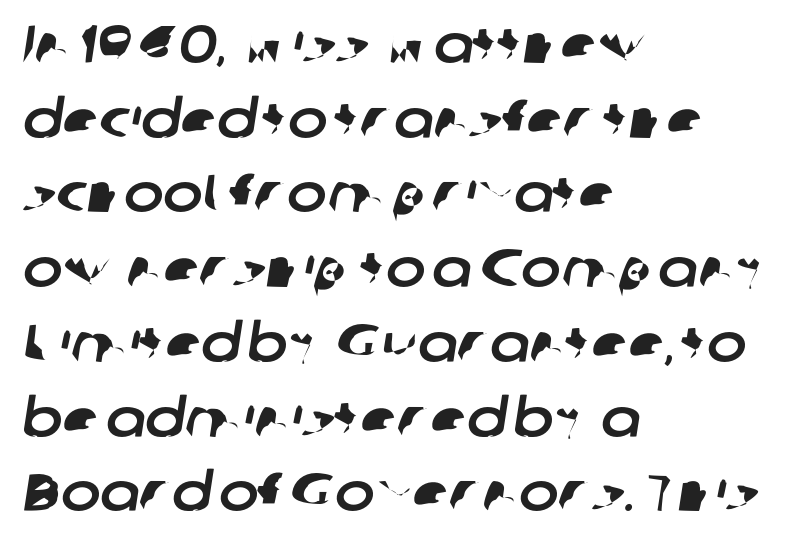
{"serif": "no", "width": "normal", "stroke_contrast": "low", "x_height": "medium", "monospaced": "no", "underline": "no", "align": "left", "line_spacing": "normal", "line_spacing_ratio": 1.41, "letter_spacing": "normal", "letter_spacing_em": 0.0, "glyph_px": 53}
